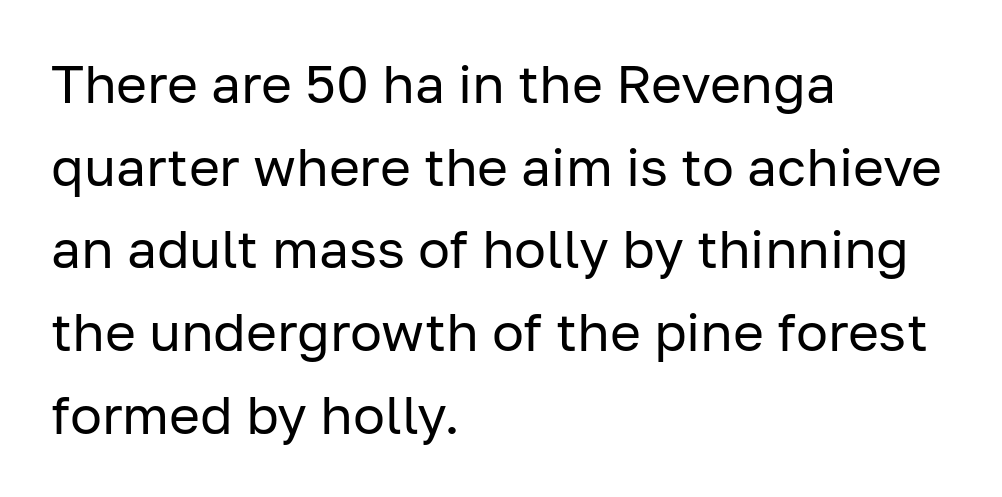
Quick note: underline off. The rendering uses natural spacing where letterforms have individual widths. Line beginnings align vertically; line endings do not. Font category for this specimen: sans-serif. Compared with typical body copy, the letter spacing here is the same.
